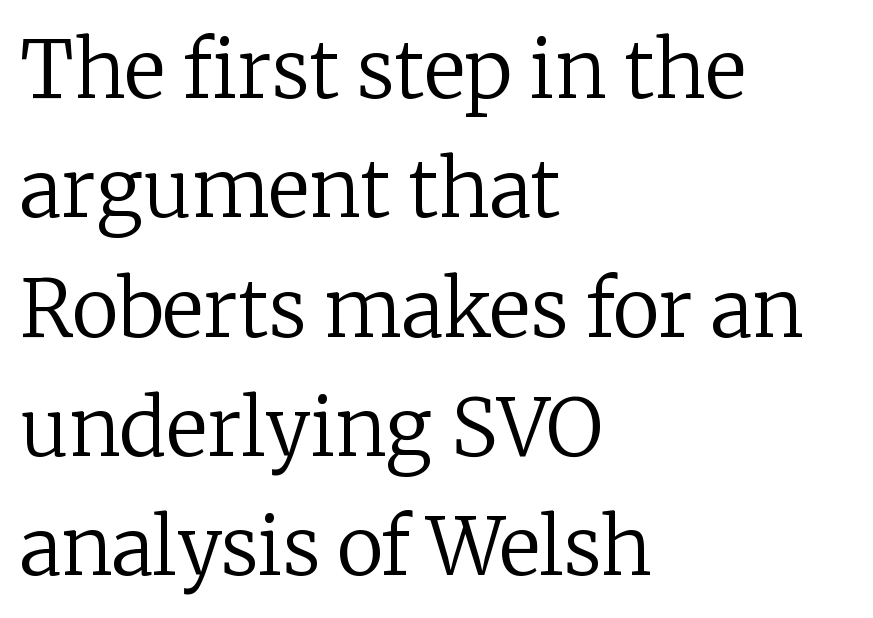
{"serif": "yes", "italic": "no", "bold": "no", "weight": "regular", "width": "normal", "stroke_contrast": "low", "x_height": "medium", "monospaced": "no", "underline": "no", "align": "left", "line_spacing": "normal", "line_spacing_ratio": 1.51, "letter_spacing": "normal", "letter_spacing_em": 0.0, "glyph_px": 79}
